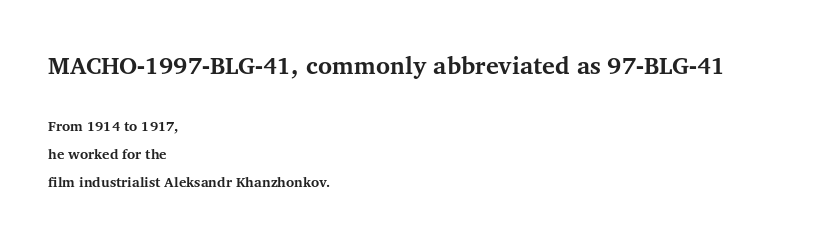
Lines of text with bare space underneath. In this sample the first text group is rendered at the bigger scale. Characters remain perfectly vertical along every line. Reading down the block, your eye returns to a fixed left position each line. The passage shown stacks its lines with a broad gap.
